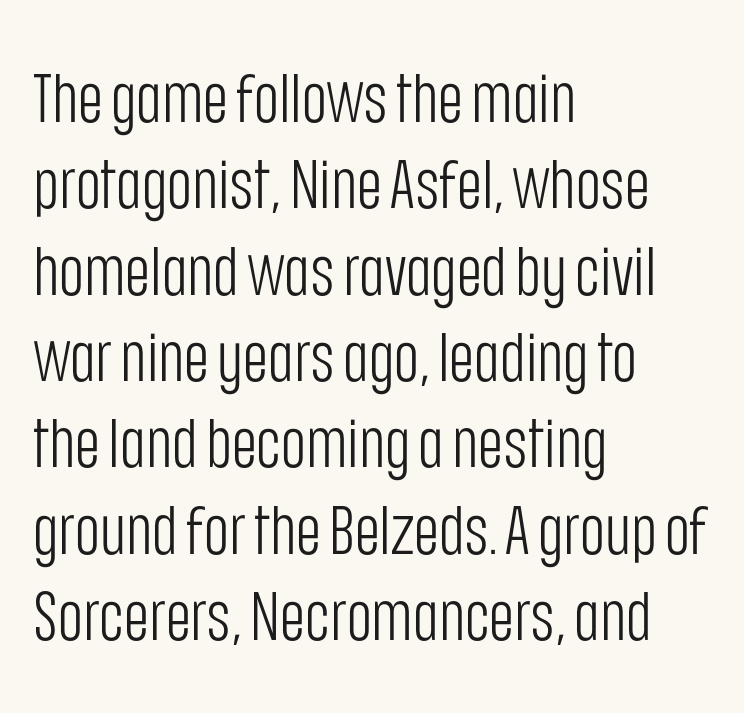
Regarding leading, the lines here are spaced in the standard way. Every row of glyphs begins at an identical x-position on the left. How are the letters spaced? Ordinarily, with no added tracking. Here the designer chose a conventional face with non-uniform glyph widths. The letters stand straight up with perfectly vertical stems.
